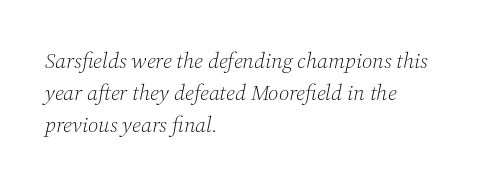
What stands out about the letter spacing? Nothing — it is the standard amount. The font's italic variant was chosen for this text. Each stroke keeps to a modest, everyday thickness or less. The rows are spaced the way most documents space them.
